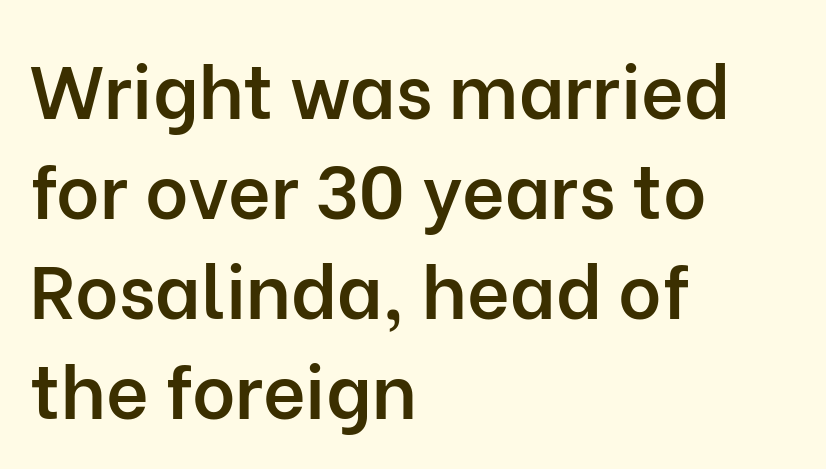
Q: Is the text bold? A: Semi-bold.
Q: Is the text italic (slanted)? A: No, it is upright.
Q: Is the typeface a serif or a sans-serif typeface? A: Sans-serif.
Q: Is the text underlined? A: No.
Q: How is the paragraph aligned? A: Left-aligned.
Q: Is the spacing between letters normal or unusually wide? A: Normal.
Q: Is the spacing between lines tight, normal or loose? A: Normal.
Q: Width (condensed, normal, or wide)? A: Normal.
Q: Stroke contrast? A: Low.
Q: x-height? A: Medium.
Q: Monospaced? A: No.
